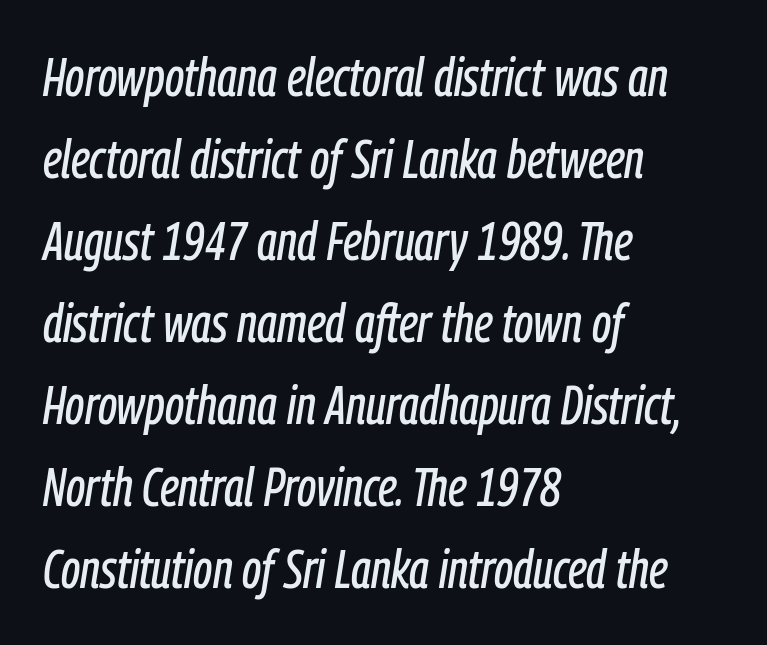
Q: Is the text italic (slanted)? A: Yes, it leans right by about 9 degrees.
Q: Is the text underlined? A: No.
Q: How is the paragraph aligned? A: Left-aligned.
Q: Is the spacing between letters normal or unusually wide? A: Normal.
Q: Is the spacing between lines tight, normal or loose? A: Normal.
Q: Width (condensed, normal, or wide)? A: Condensed.
Q: Stroke contrast? A: Low.
Q: x-height? A: Medium.
Q: Monospaced? A: No.
